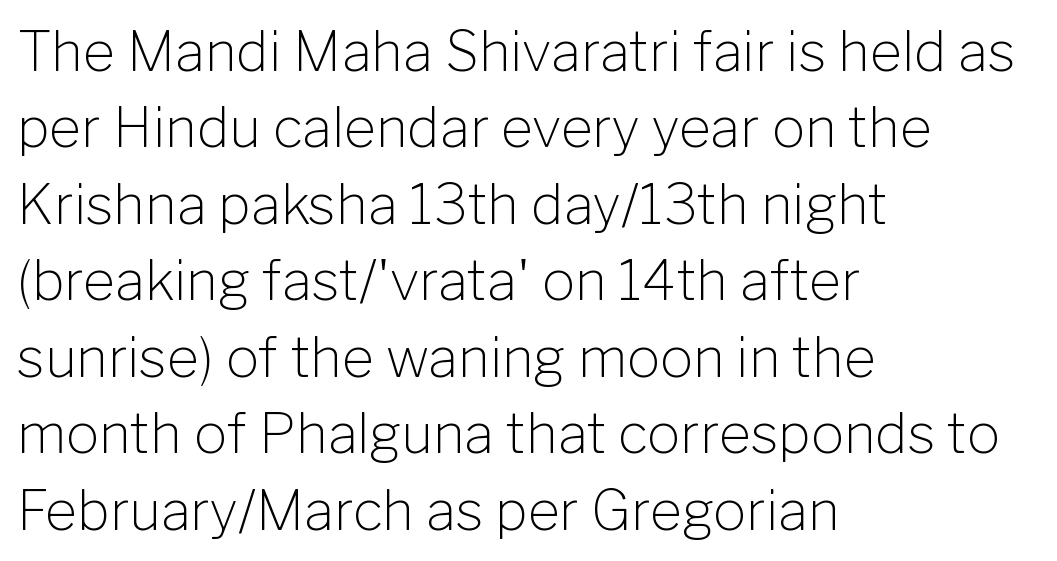
Q: Is the text bold? A: No.
Q: Is the text italic (slanted)? A: No, it is upright.
Q: Is the typeface a serif or a sans-serif typeface? A: Sans-serif.
Q: Is the text underlined? A: No.
Q: How is the paragraph aligned? A: Left-aligned.
Q: Is the spacing between letters normal or unusually wide? A: Normal.
Q: Is the spacing between lines tight, normal or loose? A: Normal.
Q: Width (condensed, normal, or wide)? A: Normal.
Q: Stroke contrast? A: Low.
Q: x-height? A: Medium.
Q: Monospaced? A: No.
